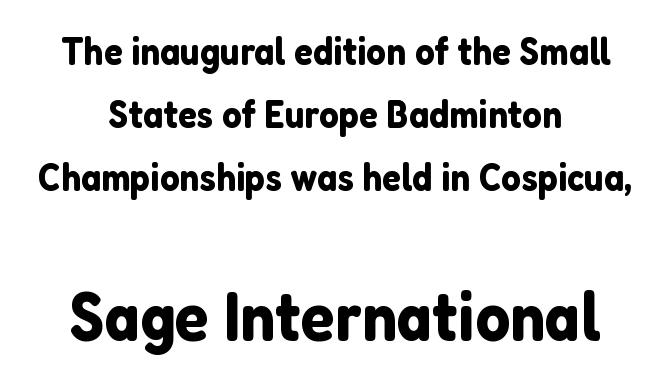
{"serif": "no", "italic": "no", "width": "normal", "stroke_contrast": "low", "x_height": "medium", "monospaced": "no", "underline": "no", "align": "center", "line_spacing": "normal", "line_spacing_ratio": 1.62, "letter_spacing": "normal", "letter_spacing_em": 0.0, "larger_block": "second", "size_ratio": 1.77, "glyph_px": 69}
